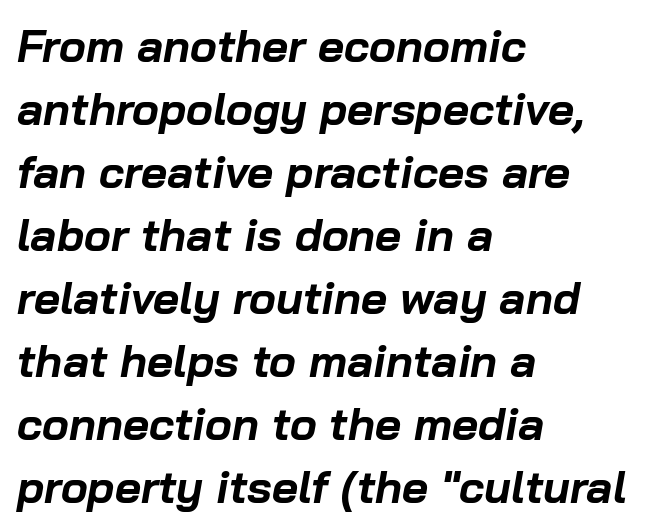
The image shows 45 px bold type, italic (leaning right); set left-aligned, normal line spacing (1.4x), normal letter spacing, not underlined; low stroke contrast and a medium x-height.
